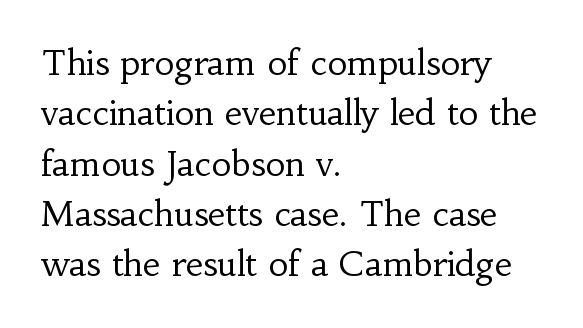
{"serif": "yes", "italic": "no", "bold": "no", "weight": "regular", "width": "normal", "stroke_contrast": "low", "x_height": "small", "monospaced": "no", "underline": "no", "align": "left", "line_spacing": "normal", "line_spacing_ratio": 1.48, "letter_spacing": "normal", "letter_spacing_em": 0.0, "glyph_px": 34}
